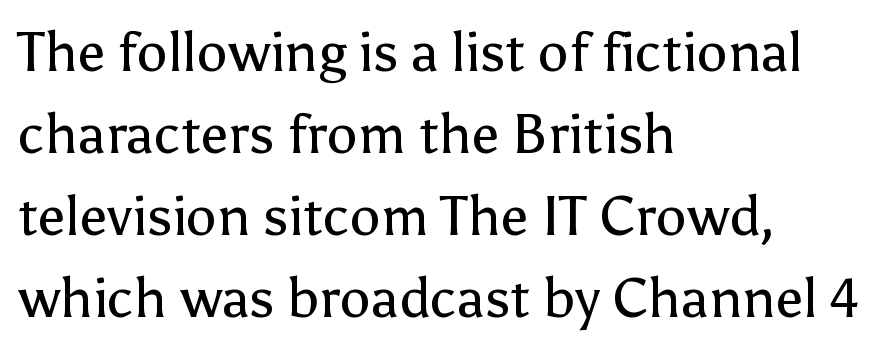
{"serif": "no", "italic": "no", "bold": "no", "weight": "regular", "width": "normal", "stroke_contrast": "low", "x_height": "medium", "monospaced": "no", "underline": "no", "align": "left", "line_spacing": "normal", "line_spacing_ratio": 1.49, "letter_spacing": "normal", "letter_spacing_em": 0.0, "glyph_px": 55}
